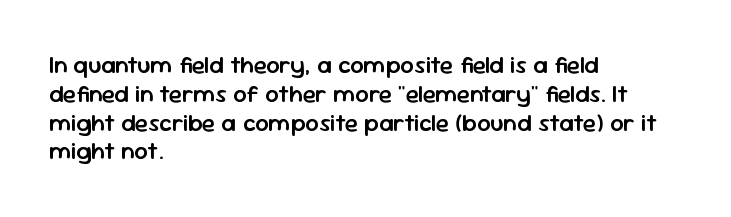
Q: Is the text bold? A: Semi-bold.
Q: Is the text italic (slanted)? A: No, it is upright.
Q: Is the text underlined? A: No.
Q: How is the paragraph aligned? A: Left-aligned.
Q: Is the spacing between letters normal or unusually wide? A: Normal.
